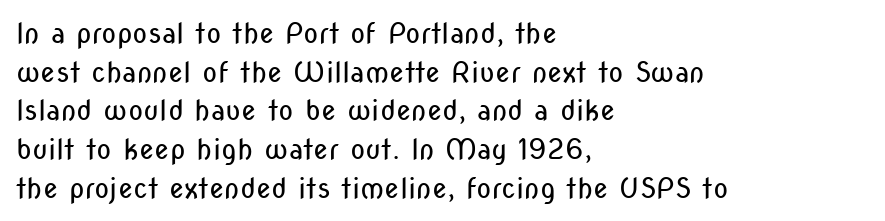
{"serif": "no", "italic": "no", "bold": "no", "weight": "regular", "width": "condensed", "stroke_contrast": "low", "x_height": "medium", "monospaced": "no", "underline": "no", "align": "left", "line_spacing": "normal", "line_spacing_ratio": 1.38, "letter_spacing": "normal", "letter_spacing_em": 0.0, "glyph_px": 28}
